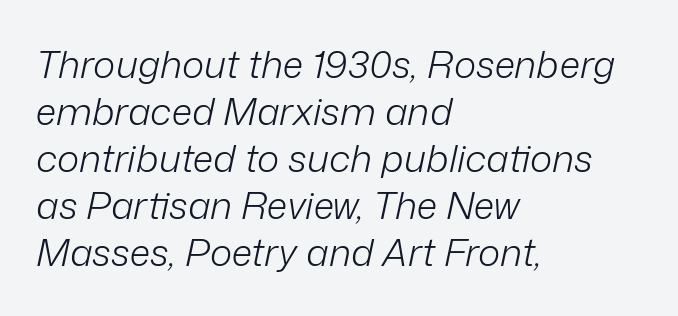
The image shows 38 px light type, italic (leaning right); set left-aligned, line spacing 1.24x, normal letter spacing, not underlined; low stroke contrast and a medium x-height.
